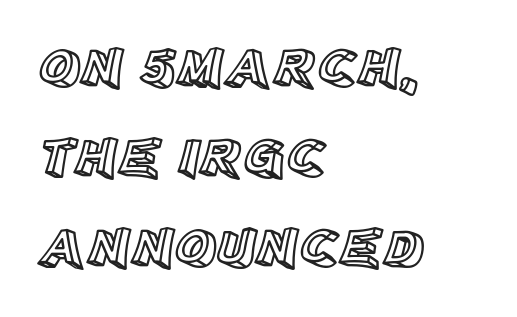
The image shows 57 px text type; set left-aligned, normal line spacing (1.58x), normal letter spacing, not underlined; a large x-height.
